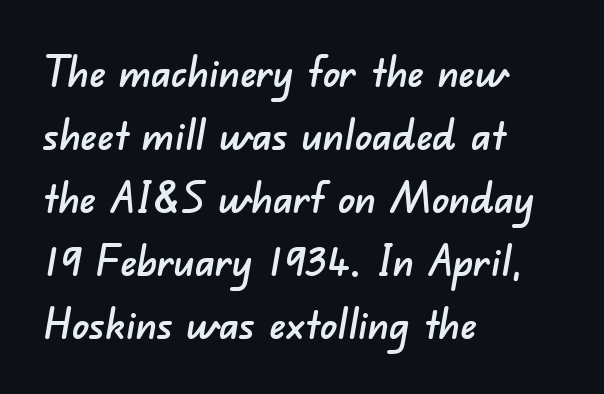
The image shows 42 px sans-serif type; set left-aligned, normal line spacing (1.5x), normal letter spacing, not underlined; low stroke contrast and a small x-height.
